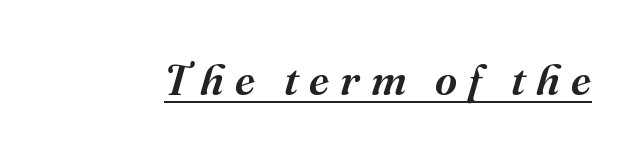
The image shows 43 px semibold serif type, italic (leaning right); set unusually wide letter spacing (+0.25 em), underlined; medium stroke contrast and a medium x-height.
